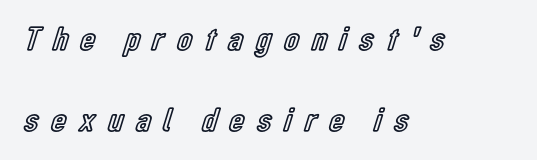
Teacher's note: observe the even left margin — that is flush-left alignment. Note the varied advance widths — an 'i' is clearly narrower than an 'm'. Caption: expanded tracking, letters set apart. Underline: absent. The block of text is sparse from top to bottom, with ample space between rows.
